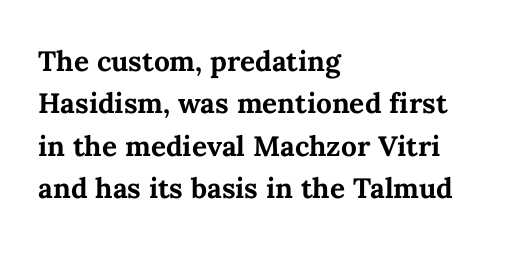
How would I describe the line gaps? Plain and ordinary. The letters are bold, with thick, heavy strokes. The compositor pushed each line to the left boundary. Quick note: underline off. Upright lettering throughout.
